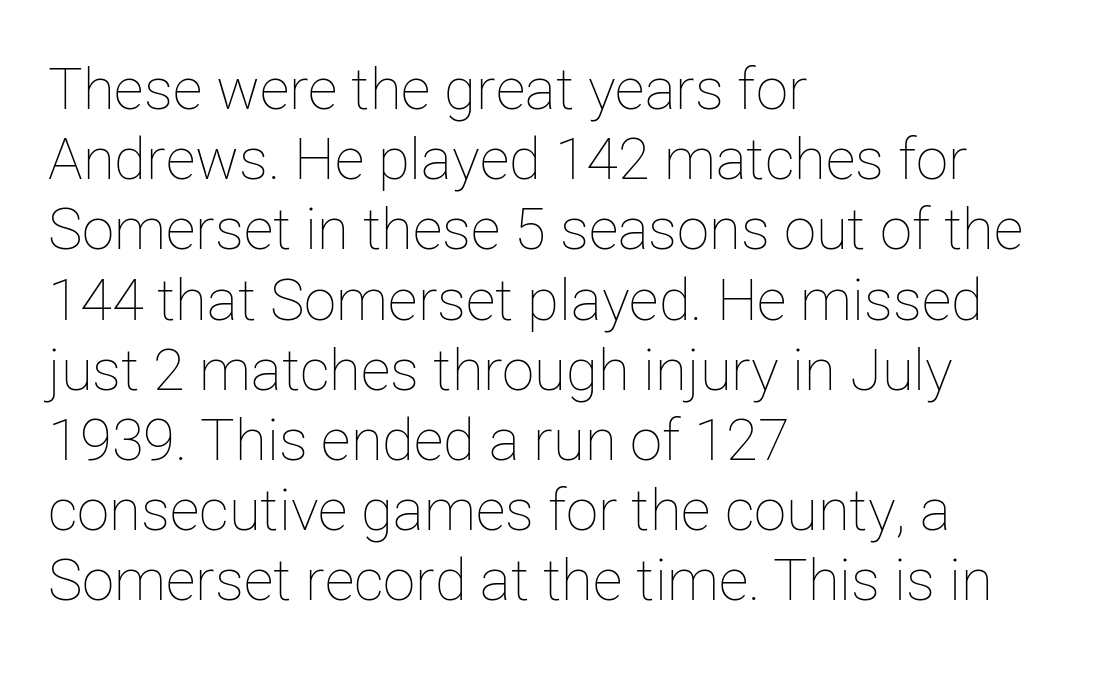
Q: Is the text bold? A: No.
Q: Is the text italic (slanted)? A: No, it is upright.
Q: Is the text underlined? A: No.
Q: How is the paragraph aligned? A: Left-aligned.
Q: Is the spacing between letters normal or unusually wide? A: Normal.
Q: Width (condensed, normal, or wide)? A: Normal.
Q: Stroke contrast? A: Low.
Q: x-height? A: Medium.
Q: Monospaced? A: No.
